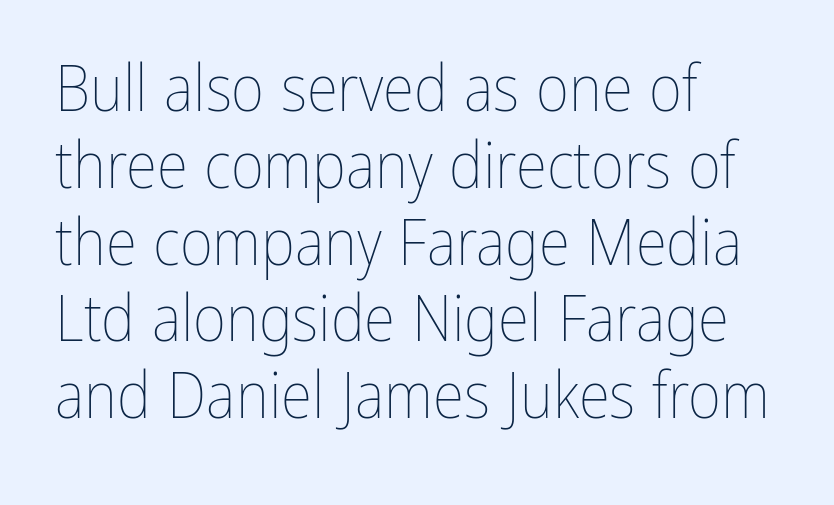
{"italic": "no", "bold": "no", "weight": "thin", "width": "condensed", "stroke_contrast": "low", "x_height": "medium", "monospaced": "no", "underline": "no", "align": "left", "line_spacing_ratio": 1.2, "letter_spacing": "normal", "letter_spacing_em": 0.0, "glyph_px": 64}
